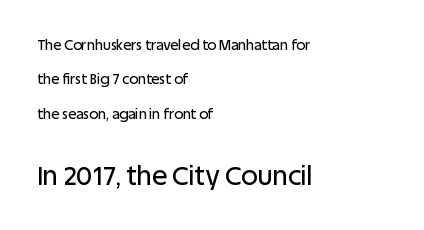
The image shows 26 px text type, upright; set left-aligned, loose line spacing (2.46x), normal letter spacing, not underlined; the second (bottom) block is 1.86x larger.
